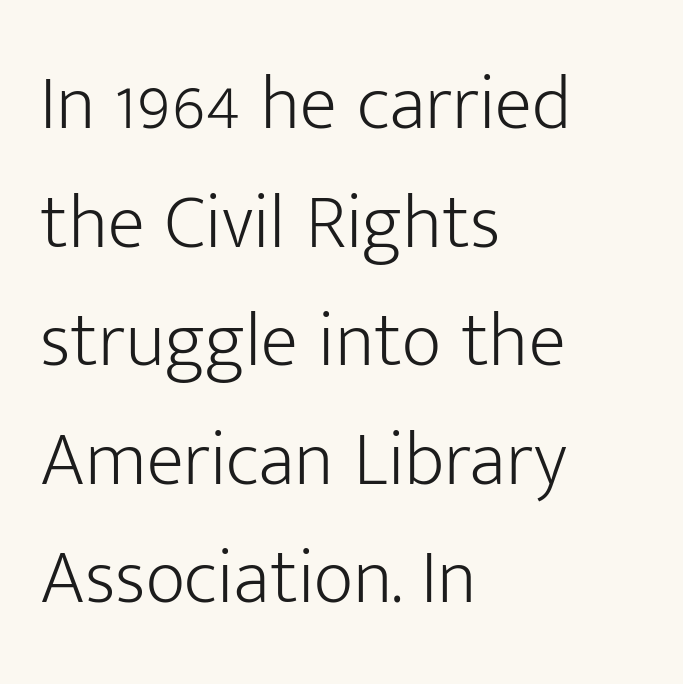
Horizontal bands of white between lines are of average thickness. Varying glyph widths throughout — classic text-font behaviour. The space directly below the letters is spotless. The typesetting does not lean heavy: it is not bold.
